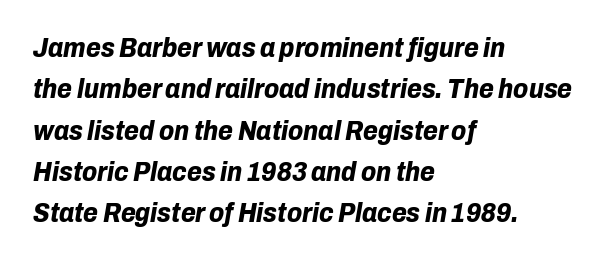
Descender tails drop into unmarked territory. The face used here is rendered with its standard letterfit. The paragraph shown leans on its left margin. The block of text has a typical density, with ordinary space between rows.
